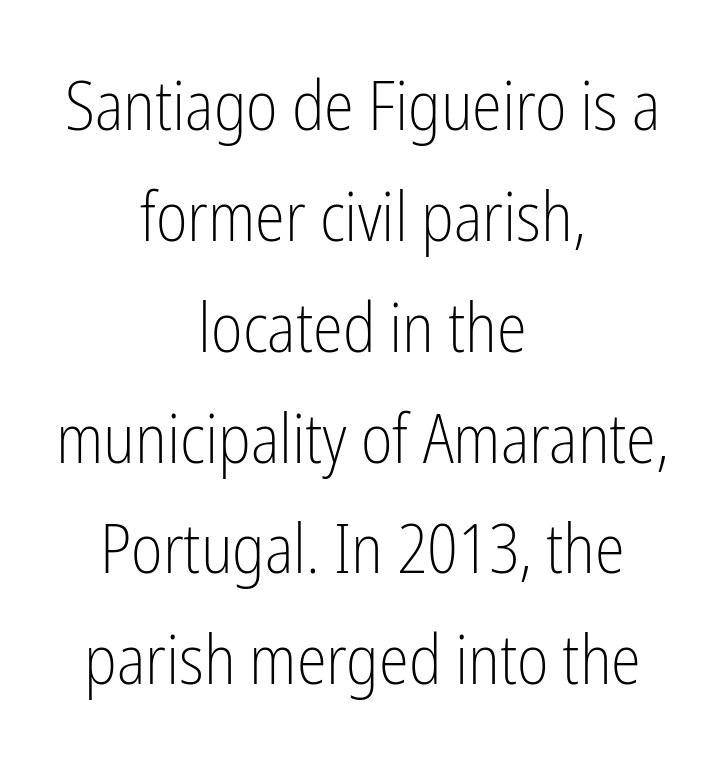
The image shows 68 px light, condensed sans-serif type, upright; set centered, normal line spacing (1.63x), normal letter spacing, not underlined; low stroke contrast and a medium x-height.
